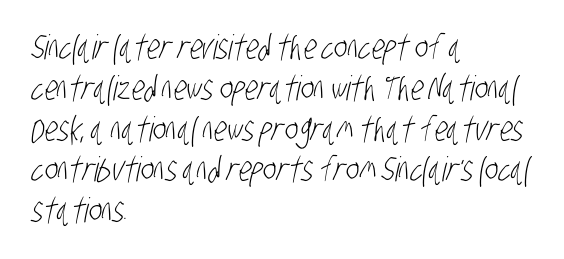
{"serif": "no", "bold": "no", "weight": "light", "width": "condensed", "stroke_contrast": "low", "x_height": "large", "monospaced": "no", "underline": "no", "align": "left", "line_spacing_ratio": 1.2, "letter_spacing": "normal", "letter_spacing_em": 0.0, "glyph_px": 34}
